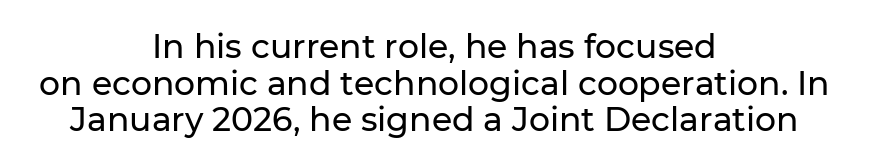
Q: Is the text italic (slanted)? A: No, it is upright.
Q: Is the typeface a serif or a sans-serif typeface? A: Sans-serif.
Q: Is the text underlined? A: No.
Q: How is the paragraph aligned? A: Centered.
Q: Is the spacing between letters normal or unusually wide? A: Normal.
Q: Is the spacing between lines tight, normal or loose? A: Tight.
Q: Width (condensed, normal, or wide)? A: Normal.
Q: Stroke contrast? A: Low.
Q: x-height? A: Medium.
Q: Monospaced? A: No.
